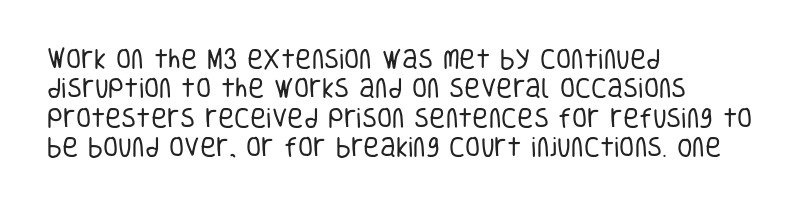
Q: Is the text bold? A: No.
Q: Is the text italic (slanted)? A: No, it is upright.
Q: Is the text underlined? A: No.
Q: How is the paragraph aligned? A: Left-aligned.
Q: Is the spacing between letters normal or unusually wide? A: Normal.
Q: Is the spacing between lines tight, normal or loose? A: Normal.
